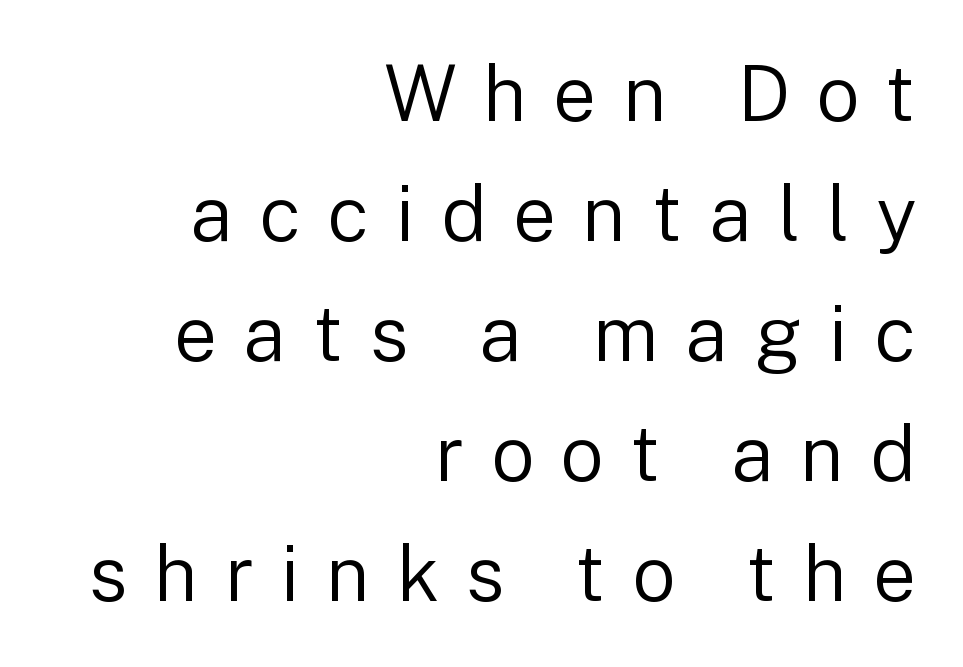
Q: Is the text bold? A: No.
Q: Is the text italic (slanted)? A: No, it is upright.
Q: Is the typeface a serif or a sans-serif typeface? A: Sans-serif.
Q: Is the text underlined? A: No.
Q: How is the paragraph aligned? A: Right-aligned.
Q: Is the spacing between letters normal or unusually wide? A: Unusually wide.
Q: Is the spacing between lines tight, normal or loose? A: Normal.
Q: Width (condensed, normal, or wide)? A: Normal.
Q: Stroke contrast? A: Low.
Q: x-height? A: Medium.
Q: Monospaced? A: No.
